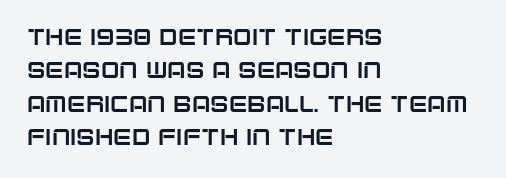
Regarding leading, the lines here are spaced in the standard way. The typography opts for an upright posture over an oblique one. Caption: multi-line text, flush left, ragged right. Nothing unusual about the tracking: characters are spaced as the font intends.
